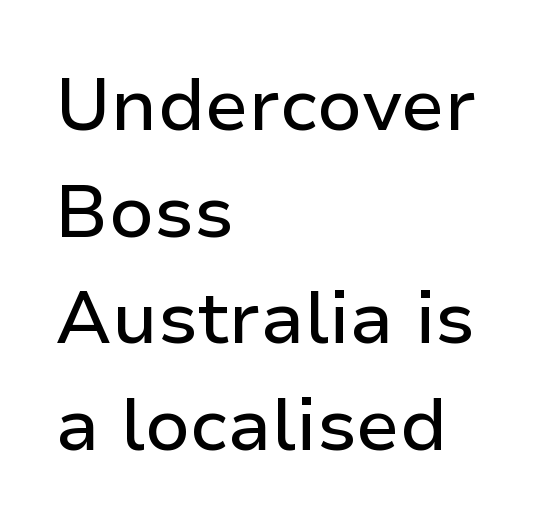
The line texture is even and compact thanks to regular tracking. Upright lettering throughout. The designer left line spacing at the default. Typeset ragged right — the left edge is the straight one. The typeface chosen for these lines omits serifs. Beneath every word, the page is bare.
